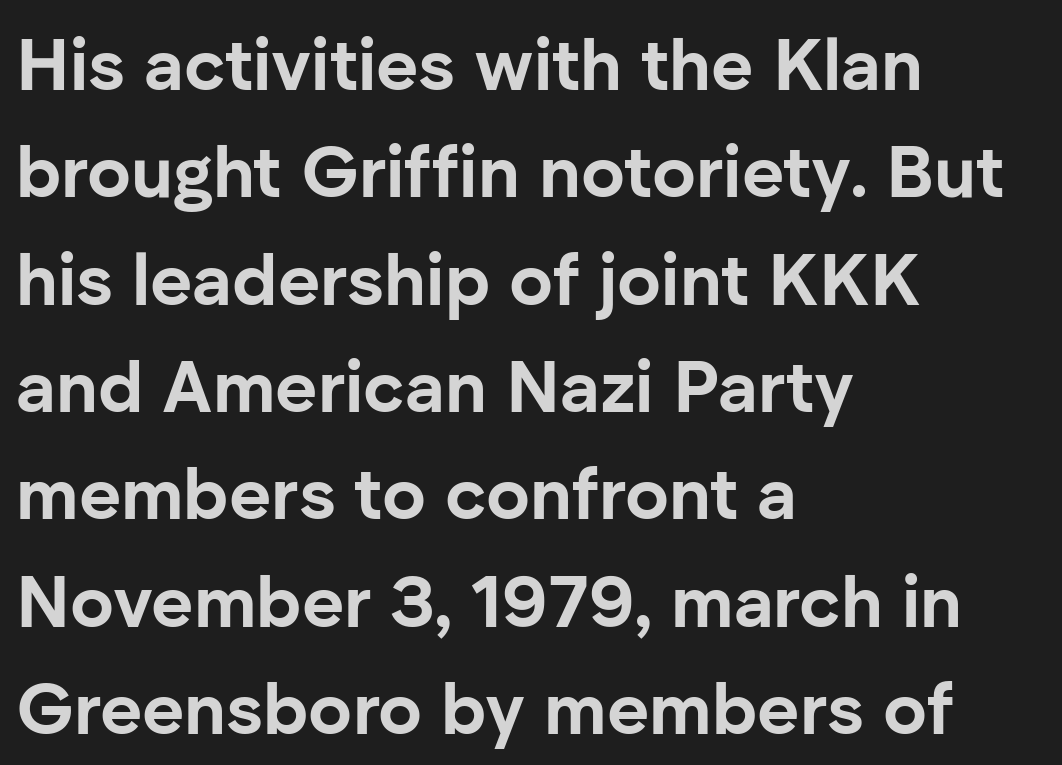
A typesetter would mark this as roman, not italic. How heavy is the stroke? Heavy — this is a bold. All the whitespace from short lines collects on the right. Spacing verdict: proportional, widths tailored to each character. Each letter's strokes conclude bluntly, with no projecting serifs.
